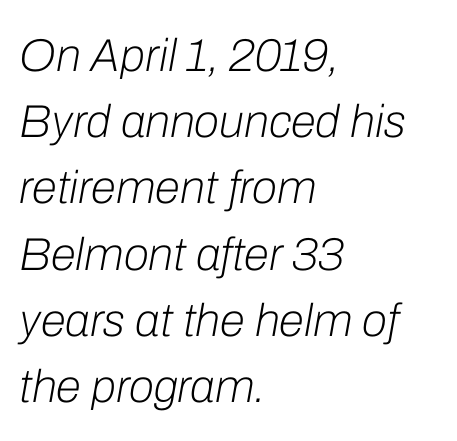
{"italic": "yes", "lean": "right", "slant_degrees": 10, "bold": "no", "weight": "light", "width": "normal", "stroke_contrast": "low", "x_height": "medium", "monospaced": "no", "underline": "no", "align": "left", "line_spacing": "normal", "line_spacing_ratio": 1.44, "letter_spacing": "normal", "letter_spacing_em": 0.0, "glyph_px": 46}
